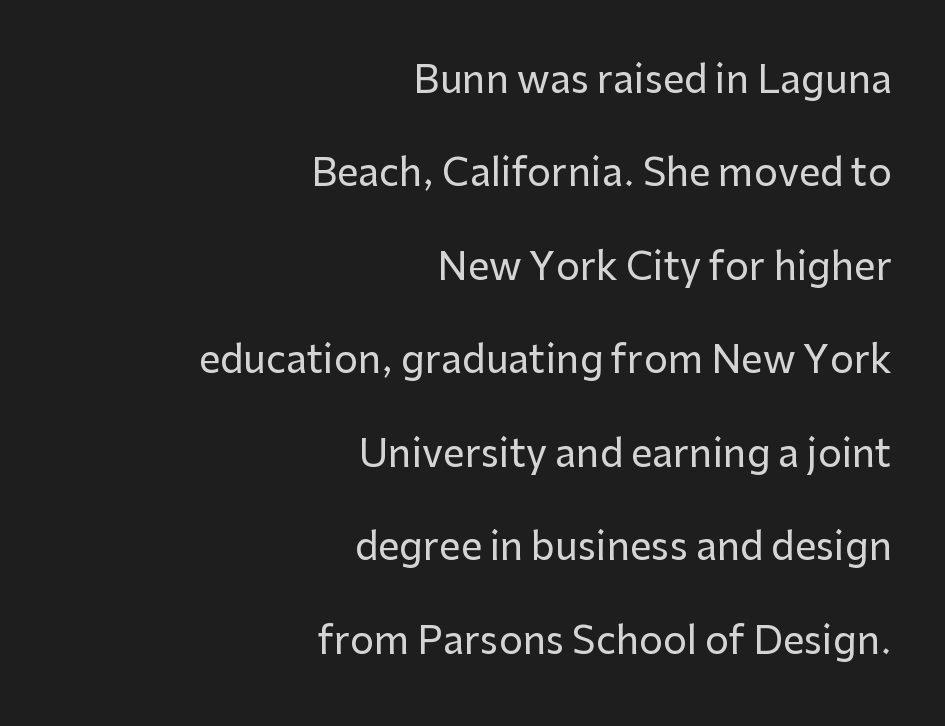
The image shows 38 px sans-serif type, upright; set right-aligned, loose line spacing (2.46x), normal letter spacing, not underlined; low stroke contrast and a medium x-height.
